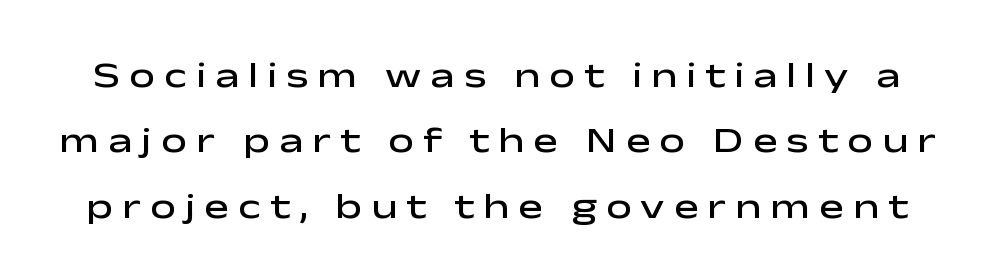
{"serif": "no", "italic": "no", "bold": "semi", "weight": "semibold", "width": "wide", "stroke_contrast": "low", "x_height": "medium", "monospaced": "no", "underline": "no", "line_spacing_ratio": 1.77, "letter_spacing": "wide", "letter_spacing_em": 0.24, "glyph_px": 37}
